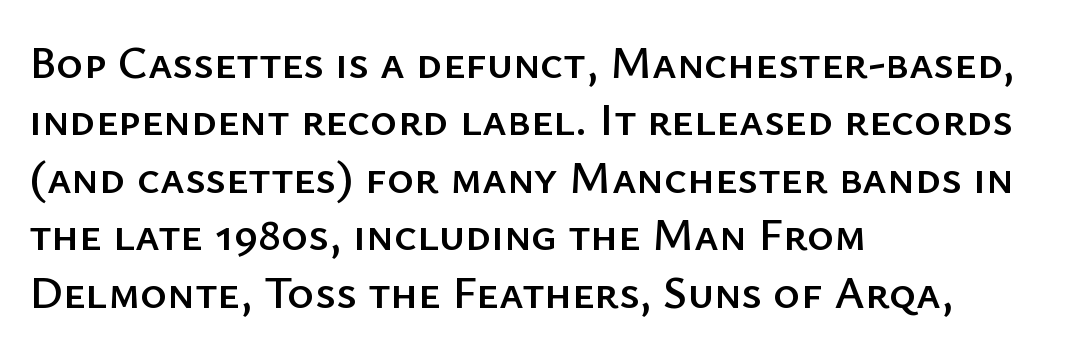
Baseline-to-baseline distance is the conventional proportion of letter height. The ragged edge is on the right, which tells us the setting is flush left. The foot of each line stays bare and open. Each letter's strokes conclude bluntly, with no projecting serifs. The passage shown has conventional tracking throughout.
